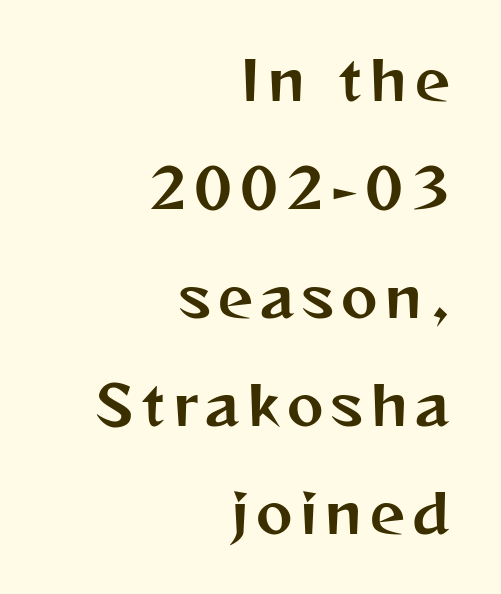
Q: Is the text italic (slanted)? A: No, it is upright.
Q: Is the typeface a serif or a sans-serif typeface? A: Sans-serif.
Q: Is the text underlined? A: No.
Q: How is the paragraph aligned? A: Right-aligned.
Q: Is the spacing between lines tight, normal or loose? A: Loose.
Q: Width (condensed, normal, or wide)? A: Normal.
Q: Stroke contrast? A: Medium.
Q: x-height? A: Medium.
Q: Monospaced? A: No.
